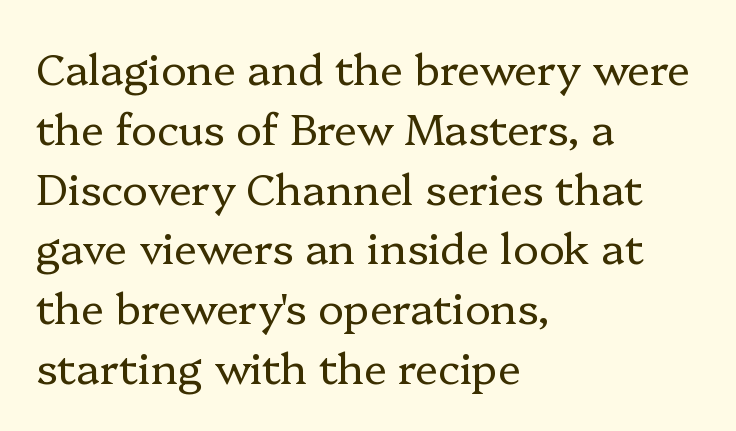
{"serif": "yes", "italic": "no", "bold": "no", "weight": "regular", "width": "normal", "stroke_contrast": "low", "x_height": "medium", "monospaced": "no", "underline": "no", "align": "left", "line_spacing": "normal", "line_spacing_ratio": 1.39, "letter_spacing": "normal", "letter_spacing_em": 0.0, "glyph_px": 43}
